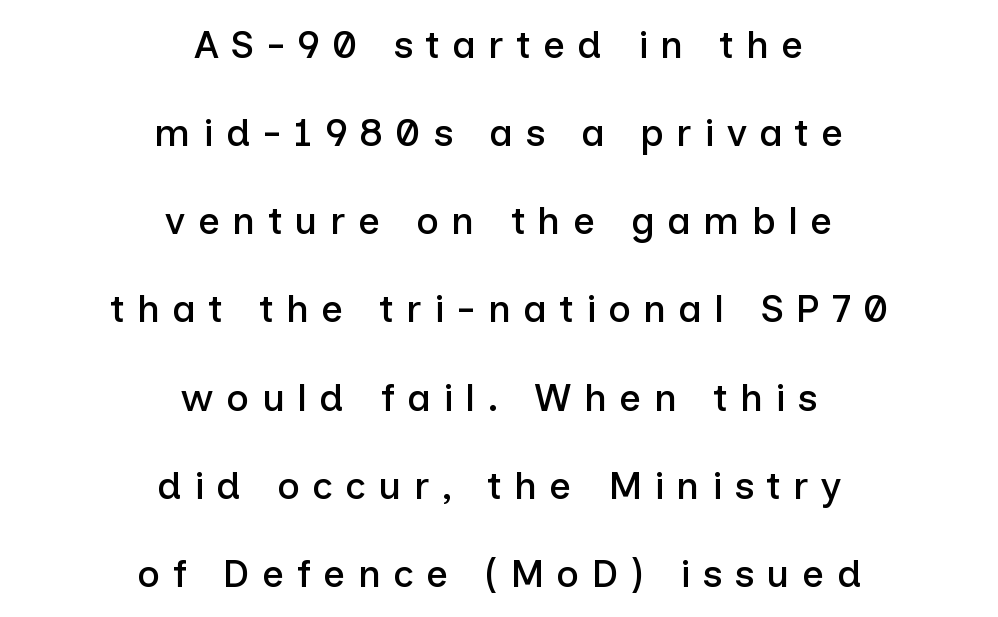
Q: Is the text italic (slanted)? A: No, it is upright.
Q: Is the typeface a serif or a sans-serif typeface? A: Sans-serif.
Q: Is the text underlined? A: No.
Q: How is the paragraph aligned? A: Centered.
Q: Is the spacing between letters normal or unusually wide? A: Unusually wide.
Q: Is the spacing between lines tight, normal or loose? A: Loose.
Q: Width (condensed, normal, or wide)? A: Normal.
Q: Stroke contrast? A: Low.
Q: x-height? A: Medium.
Q: Monospaced? A: No.
